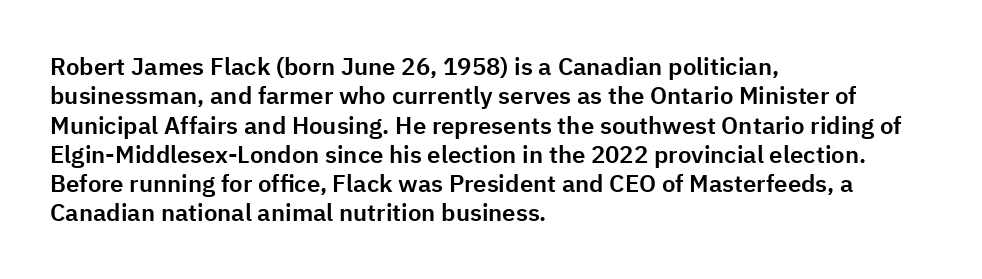
The image shows 24 px text type, upright; set left-aligned, line spacing 1.22x, normal letter spacing, not underlined.
